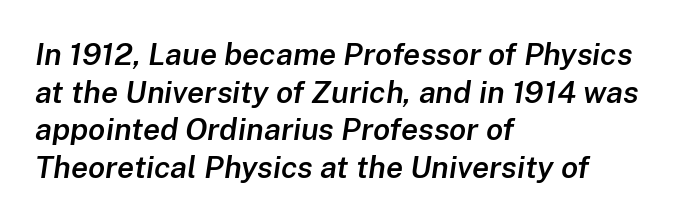
Q: Is the text bold? A: Semi-bold.
Q: Is the text italic (slanted)? A: Yes, it leans right by about 8 degrees.
Q: Is the text underlined? A: No.
Q: How is the paragraph aligned? A: Left-aligned.
Q: Is the spacing between letters normal or unusually wide? A: Normal.
Q: Width (condensed, normal, or wide)? A: Normal.
Q: Stroke contrast? A: Low.
Q: x-height? A: Medium.
Q: Monospaced? A: No.
